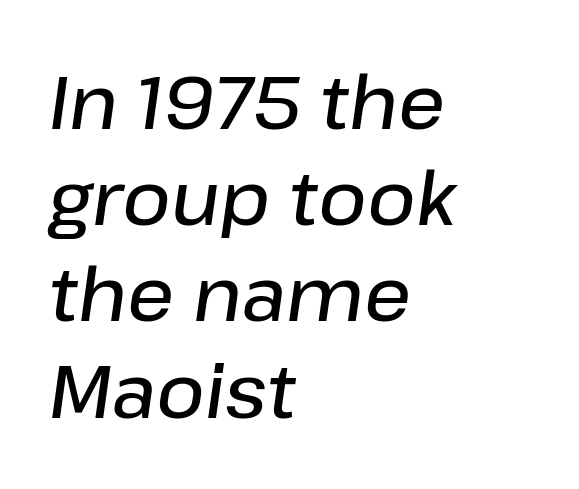
{"italic": "yes", "lean": "right", "slant_degrees": 8, "bold": "semi", "weight": "semibold", "width": "normal", "stroke_contrast": "low", "x_height": "medium", "monospaced": "no", "underline": "no", "align": "left", "line_spacing": "normal", "line_spacing_ratio": 1.3, "letter_spacing": "normal", "letter_spacing_em": 0.0, "glyph_px": 74}
